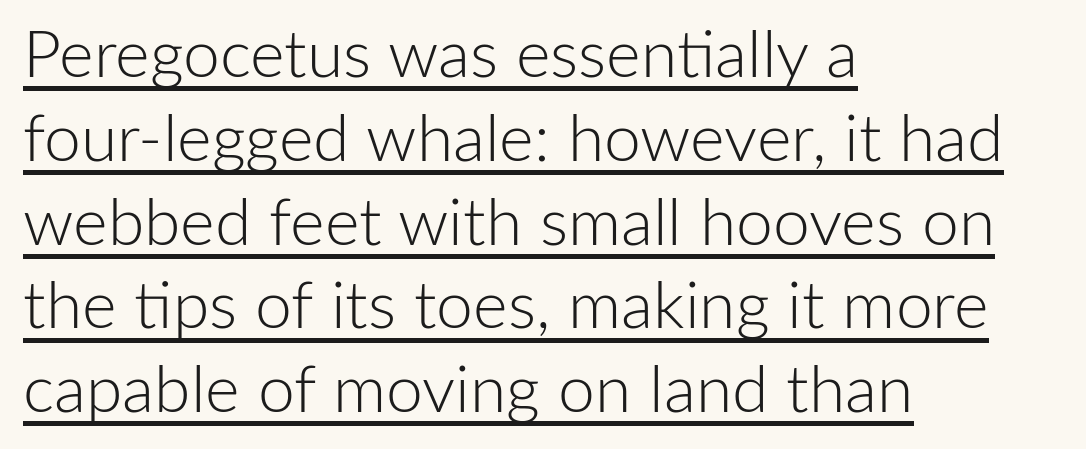
What stands out about the letter spacing? Nothing — it is the standard amount. The leading is moderate, giving the passage an even texture. Is the block centered? No — it sits flush against the left margin. Vertical stems look standard width or narrower in stroke.
